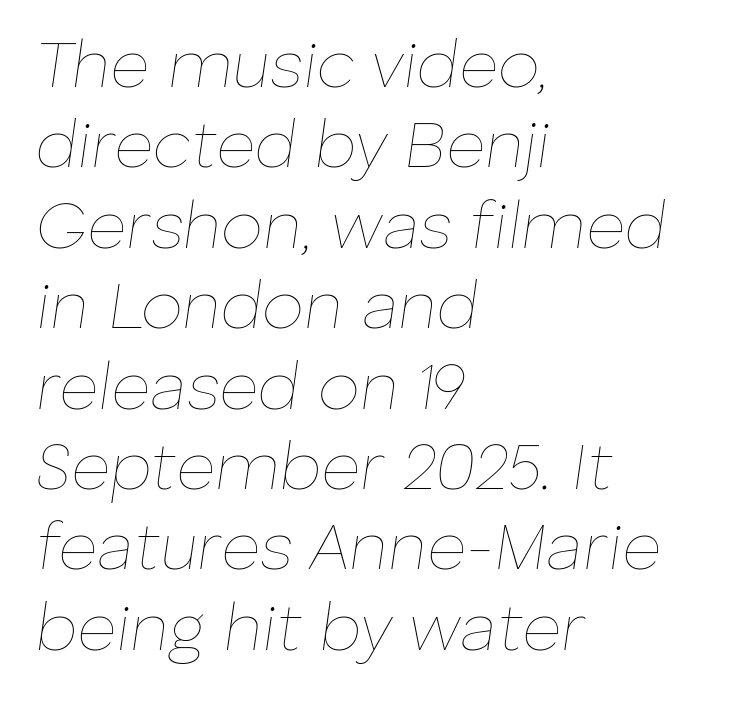
Q: Is the text bold? A: No.
Q: Is the text italic (slanted)? A: Yes, it leans right by about 8 degrees.
Q: Is the text underlined? A: No.
Q: How is the paragraph aligned? A: Left-aligned.
Q: Is the spacing between letters normal or unusually wide? A: Normal.
Q: Width (condensed, normal, or wide)? A: Normal.
Q: Stroke contrast? A: Low.
Q: x-height? A: Medium.
Q: Monospaced? A: No.
